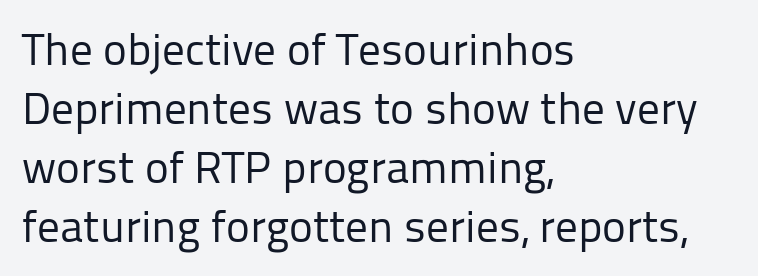
{"serif": "no", "italic": "no", "bold": "no", "weight": "regular", "width": "normal", "stroke_contrast": "low", "x_height": "medium", "monospaced": "no", "underline": "no", "align": "left", "line_spacing": "normal", "line_spacing_ratio": 1.31, "letter_spacing": "normal", "letter_spacing_em": 0.0, "glyph_px": 45}
